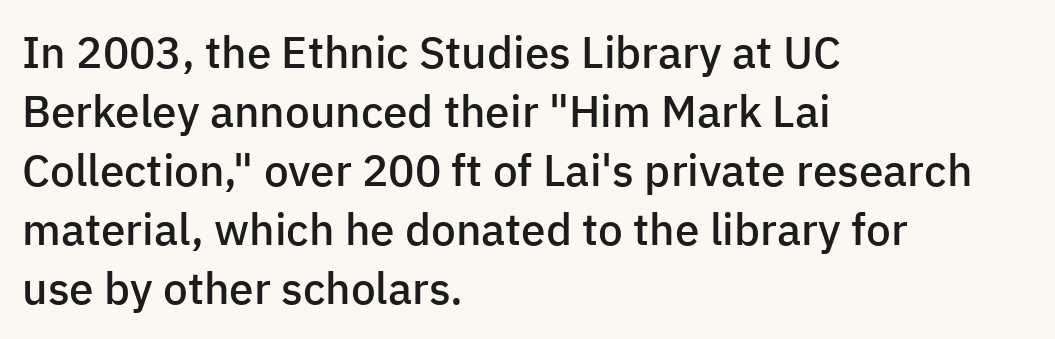
Typographic density is moderately raised because the face is semibold. You could call the tracking neutral — neither tight nor loose. A roman cut, with each character standing at attention. This sample has the flowing, uneven cadence of proportional lettering.
